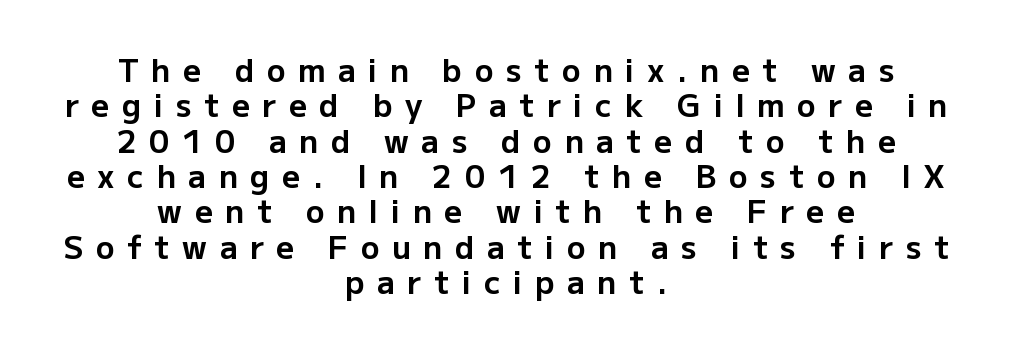
Set as a true bold cut, around the 700 mark. A sans-serif font was chosen for this passage. Style check: upright. This block would grow much taller if given ordinary leading; it's compressed now. Leftover space on each line is divided equally before and after the words.
